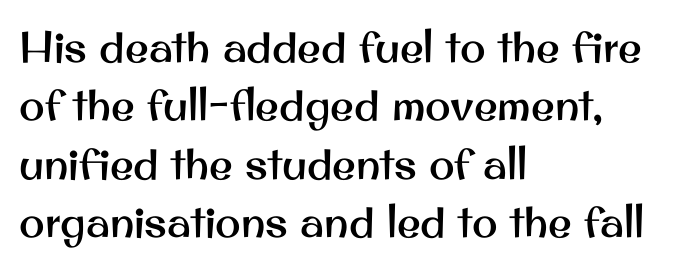
Q: Is the text italic (slanted)? A: No, it is upright.
Q: Is the typeface a serif or a sans-serif typeface? A: Sans-serif.
Q: Is the text underlined? A: No.
Q: How is the paragraph aligned? A: Left-aligned.
Q: Is the spacing between letters normal or unusually wide? A: Normal.
Q: Is the spacing between lines tight, normal or loose? A: Normal.
Q: Width (condensed, normal, or wide)? A: Normal.
Q: Stroke contrast? A: Medium.
Q: x-height? A: Small.
Q: Monospaced? A: No.
